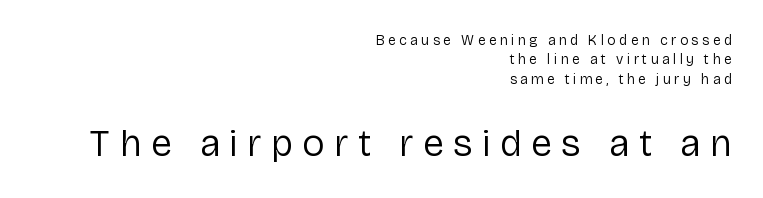
Q: Is the text bold? A: No.
Q: Is the text italic (slanted)? A: No, it is upright.
Q: Is the typeface a serif or a sans-serif typeface? A: Sans-serif.
Q: Is the text underlined? A: No.
Q: How is the paragraph aligned? A: Right-aligned.
Q: Is the spacing between letters normal or unusually wide? A: Unusually wide.
Q: Is the spacing between lines tight, normal or loose? A: Normal.
Q: Which block of text is set in a larger size, the first (top) or the second (bottom)? A: The second (bottom) one.
Q: Width (condensed, normal, or wide)? A: Normal.
Q: Stroke contrast? A: Low.
Q: x-height? A: Medium.
Q: Monospaced? A: No.
